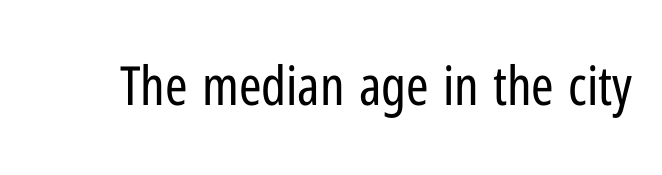
The image shows 54 px regular-weight, condensed sans-serif type, upright; set normal letter spacing, not underlined; low stroke contrast and a medium x-height.
